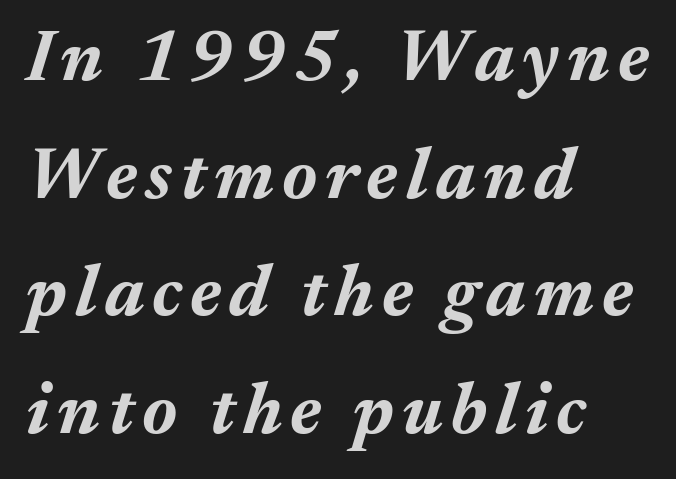
{"italic": "yes", "lean": "right", "slant_degrees": 17, "bold": "yes", "weight": "bold", "width": "normal", "stroke_contrast": "medium", "x_height": "medium", "monospaced": "no", "underline": "no", "align": "left", "line_spacing": "normal", "line_spacing_ratio": 1.61, "glyph_px": 73}
